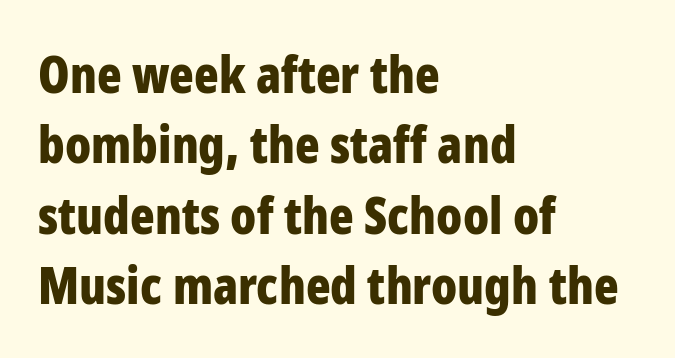
The image shows 51 px bold, condensed sans-serif type, upright; set left-aligned, normal line spacing (1.38x), normal letter spacing, not underlined; low stroke contrast and a medium x-height.
